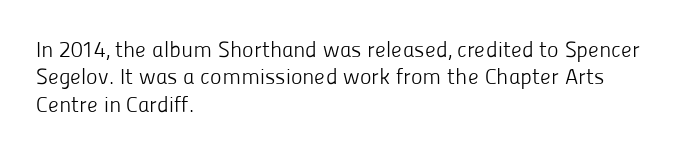
Rendered with straight, roman letterforms. Weight: not bold — regular or lighter. Words appear dense and cohesive because spacing is normal. Horizontal alignment here is leftward, the default for most running prose. A clean baseline with only descenders dipping below it.
